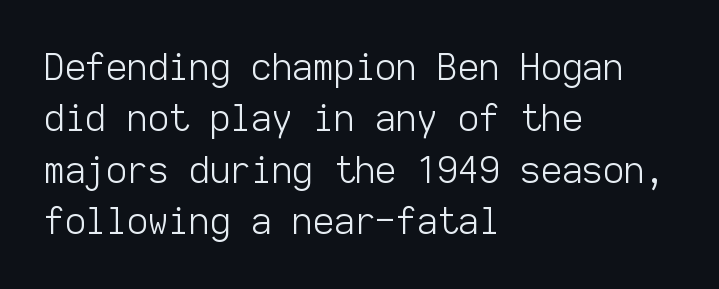
The lettering stays uniformly vertical, giving the passage a roman look. A student would call this left alignment; a typographer would say flush left, rag right. Tracking value appears to be zero — textbook default spacing. You could count columns in this text — the font is strictly monospaced.
